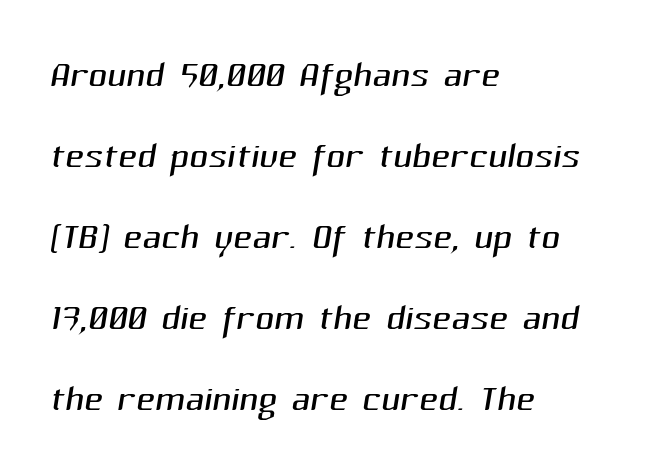
{"serif": "no", "bold": "no", "weight": "light", "width": "normal", "stroke_contrast": "medium", "x_height": "medium", "monospaced": "no", "underline": "no", "align": "left", "line_spacing": "normal", "line_spacing_ratio": 1.56, "letter_spacing": "normal", "letter_spacing_em": 0.0, "glyph_px": 52}
